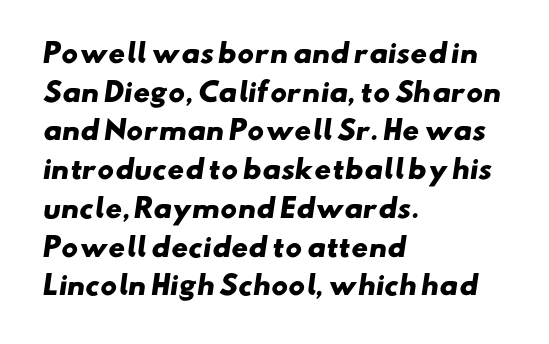
Q: Is the text bold? A: Yes.
Q: Is the text underlined? A: No.
Q: How is the paragraph aligned? A: Left-aligned.
Q: Is the spacing between letters normal or unusually wide? A: Normal.
Q: Is the spacing between lines tight, normal or loose? A: Normal.
